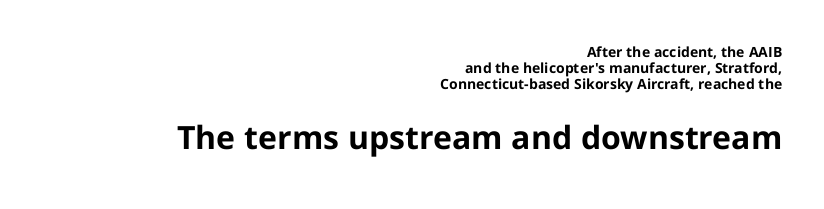
These lines were composed using upright roman letters. Typeset ragged left — the right edge is the straight one. I'd call this a sans setting — the letters go barefoot. Letters rest on an invisible, unmarked baseline. Regarding leading, the lines here are crowded together. Characters follow at the spacing the type designer built in.
